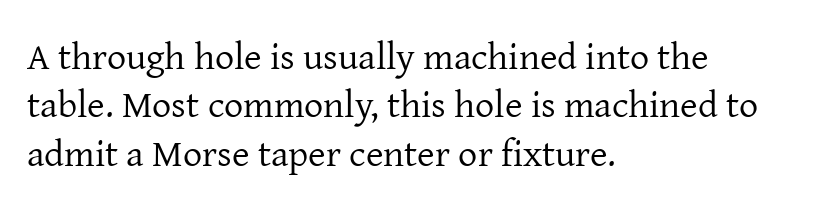
Q: Is the text bold? A: No.
Q: Is the text italic (slanted)? A: No, it is upright.
Q: Is the typeface a serif or a sans-serif typeface? A: Serif.
Q: Is the text underlined? A: No.
Q: How is the paragraph aligned? A: Left-aligned.
Q: Is the spacing between letters normal or unusually wide? A: Normal.
Q: Is the spacing between lines tight, normal or loose? A: Normal.
Q: Width (condensed, normal, or wide)? A: Normal.
Q: Stroke contrast? A: Low.
Q: x-height? A: Medium.
Q: Monospaced? A: No.
